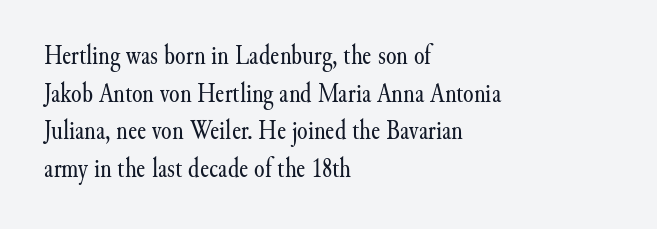
The image shows 27 px text type, upright; set left-aligned, normal line spacing (1.39x), normal letter spacing, not underlined.
